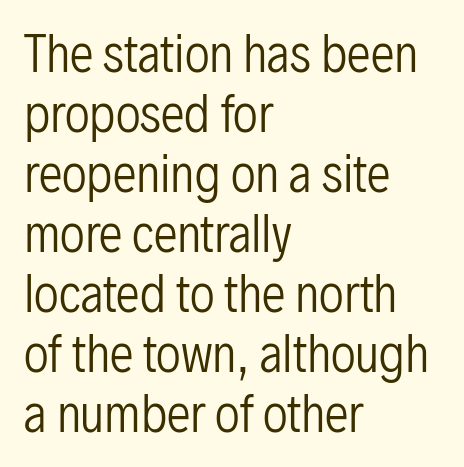
The image shows 48 px regular-weight, condensed sans-serif type, upright; set left-aligned, normal line spacing (1.25x), normal letter spacing, not underlined; low stroke contrast and a medium x-height.
